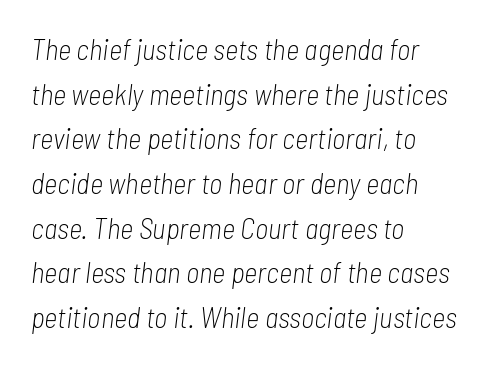
The image shows 29 px light, condensed type, italic (leaning right); set left-aligned, normal line spacing (1.54x), normal letter spacing, not underlined; low stroke contrast and a medium x-height.
